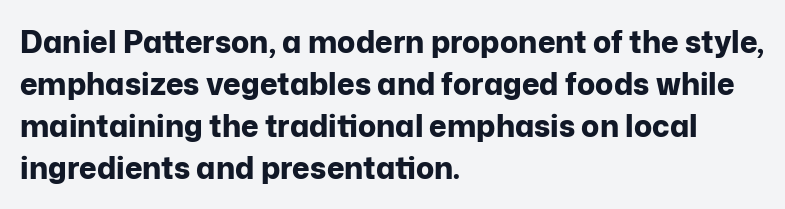
Q: Is the text bold? A: Yes.
Q: Is the text italic (slanted)? A: No, it is upright.
Q: Is the typeface a serif or a sans-serif typeface? A: Sans-serif.
Q: Is the text underlined? A: No.
Q: How is the paragraph aligned? A: Left-aligned.
Q: Is the spacing between letters normal or unusually wide? A: Normal.
Q: Is the spacing between lines tight, normal or loose? A: Normal.
Q: Width (condensed, normal, or wide)? A: Normal.
Q: Stroke contrast? A: Low.
Q: x-height? A: Medium.
Q: Monospaced? A: No.
